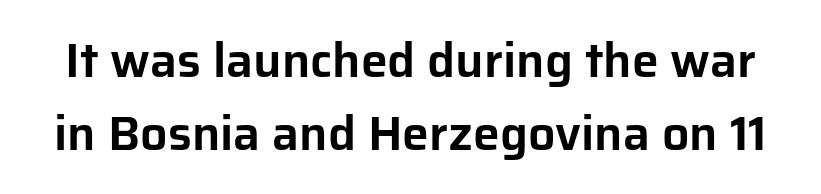
The image shows 48 px sans-serif type, upright; set normal line spacing (1.52x), normal letter spacing, not underlined; low stroke contrast and a medium x-height.
